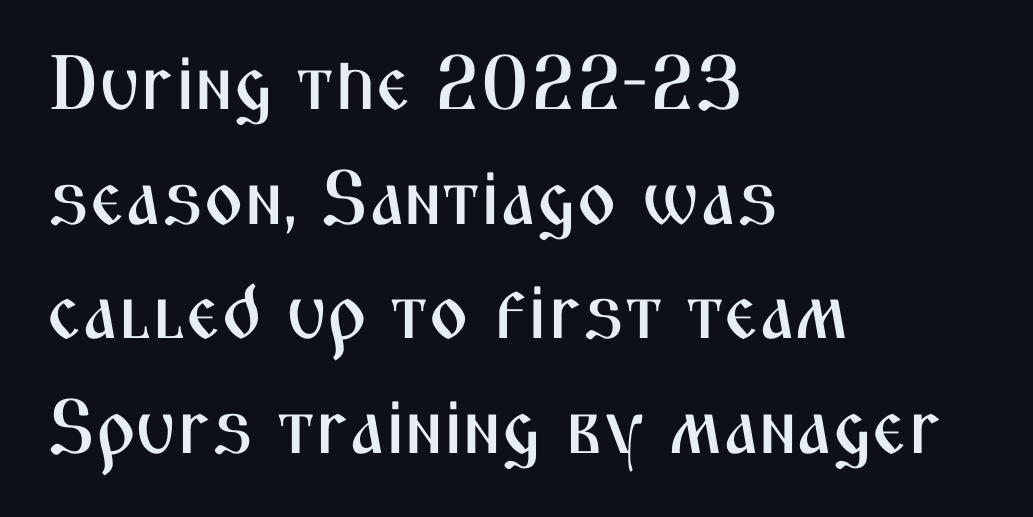
Think of a printed novel: that variable character pitch is what you see here. The line-height multiplier appears to be the usual default. The foot of each line stays bare and open. Every character sits straight up, as roman type does.
